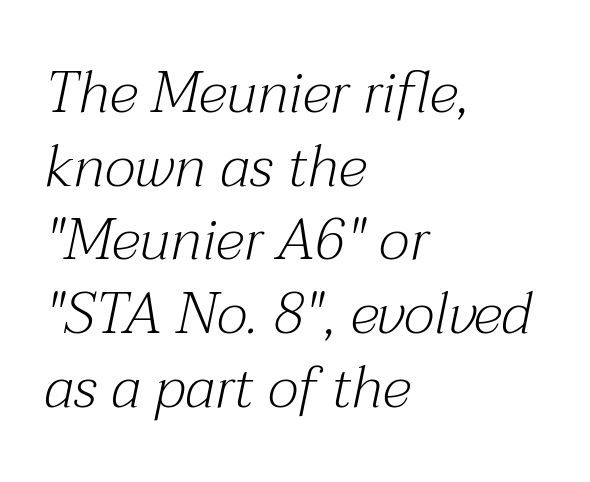
The image shows 58 px light serif type, italic (leaning right); set left-aligned, normal line spacing (1.27x), normal letter spacing, not underlined; medium stroke contrast and a medium x-height.
